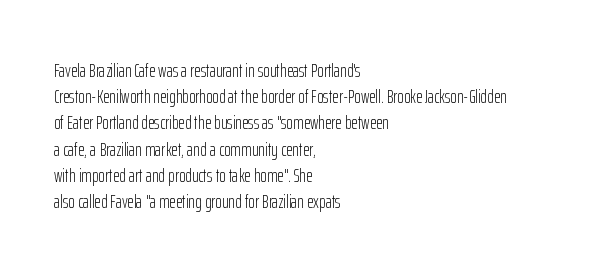
Q: Is the text bold? A: No.
Q: Is the text italic (slanted)? A: No, it is upright.
Q: Is the text underlined? A: No.
Q: How is the paragraph aligned? A: Left-aligned.
Q: Is the spacing between letters normal or unusually wide? A: Normal.
Q: Is the spacing between lines tight, normal or loose? A: Normal.
